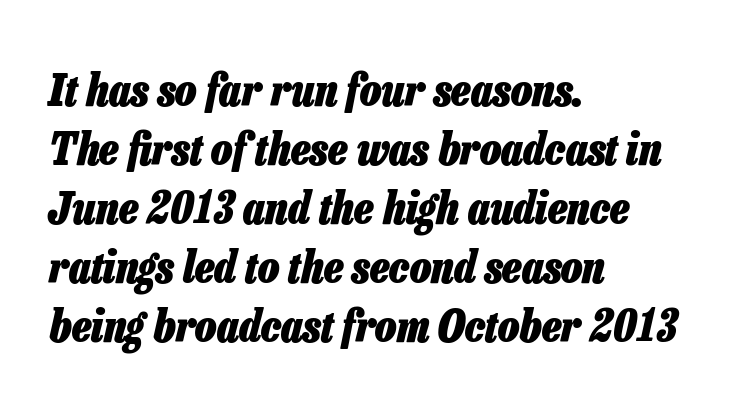
Q: Is the text bold? A: Yes.
Q: Is the text italic (slanted)? A: Yes, it leans right by about 13 degrees.
Q: Is the text underlined? A: No.
Q: How is the paragraph aligned? A: Left-aligned.
Q: Is the spacing between letters normal or unusually wide? A: Normal.
Q: Is the spacing between lines tight, normal or loose? A: Normal.
Q: Width (condensed, normal, or wide)? A: Condensed.
Q: Stroke contrast? A: Low.
Q: x-height? A: Medium.
Q: Monospaced? A: No.
